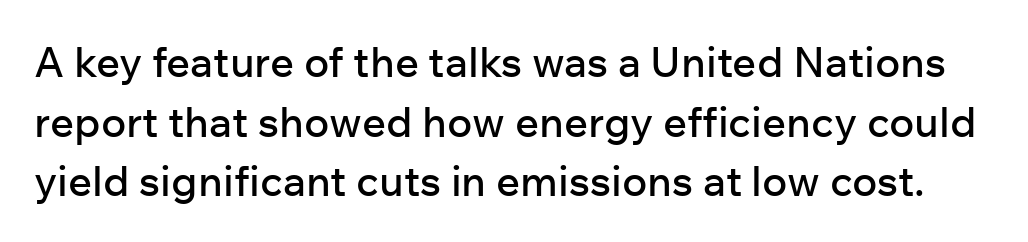
Q: Is the text italic (slanted)? A: No, it is upright.
Q: Is the typeface a serif or a sans-serif typeface? A: Sans-serif.
Q: Is the text underlined? A: No.
Q: Is the spacing between letters normal or unusually wide? A: Normal.
Q: Is the spacing between lines tight, normal or loose? A: Normal.
Q: Width (condensed, normal, or wide)? A: Normal.
Q: Stroke contrast? A: Low.
Q: x-height? A: Medium.
Q: Monospaced? A: No.
